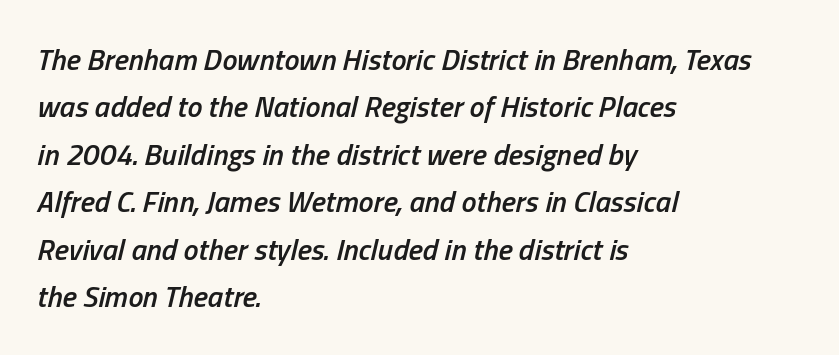
{"italic": "yes", "lean": "right", "slant_degrees": 13, "bold": "semi", "weight": "semibold", "width": "condensed", "stroke_contrast": "low", "x_height": "medium", "monospaced": "no", "underline": "no", "align": "left", "line_spacing": "normal", "line_spacing_ratio": 1.58, "letter_spacing": "normal", "letter_spacing_em": 0.0, "glyph_px": 30}
